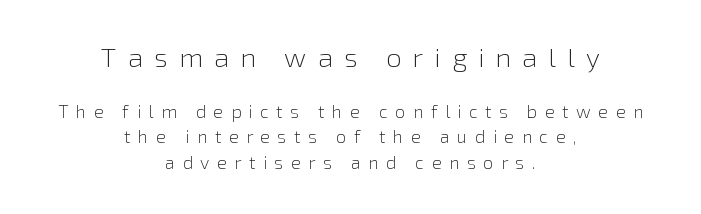
Q: Is the text bold? A: No.
Q: Is the text italic (slanted)? A: No, it is upright.
Q: Is the text underlined? A: No.
Q: How is the paragraph aligned? A: Centered.
Q: Is the spacing between letters normal or unusually wide? A: Unusually wide.
Q: Is the spacing between lines tight, normal or loose? A: Normal.
Q: Which block of text is set in a larger size, the first (top) or the second (bottom)? A: The first (top) one.
